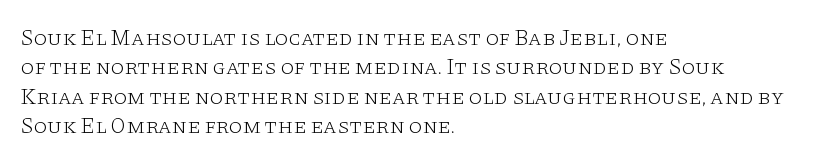
Bare-footed words on every line. Every stem runs plumb, perpendicular to the baseline. The typesetting does not lean heavy: it is not bold. Tracking value appears to be zero — textbook default spacing. The vertical gap from one line to the next is medium.
